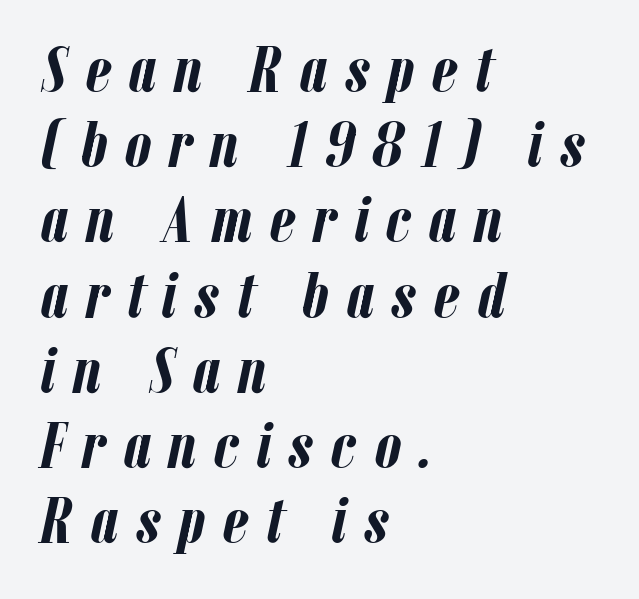
The image shows 66 px semibold, condensed type, italic (leaning right); set left-aligned, tight line spacing (1.14x), unusually wide letter spacing (+0.26 em), not underlined; low stroke contrast and a medium x-height.
